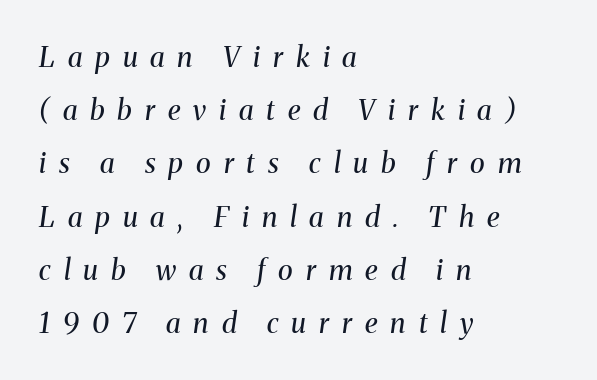
The image shows 28 px regular-weight serif type, italic (leaning right); set left-aligned, loose line spacing (1.9x), unusually wide letter spacing (+0.46 em), not underlined; medium stroke contrast and a medium x-height.
